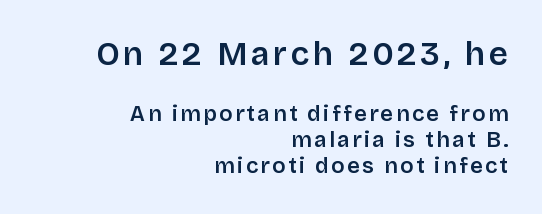
Q: Is the text bold? A: Semi-bold.
Q: Is the text italic (slanted)? A: No, it is upright.
Q: Is the typeface a serif or a sans-serif typeface? A: Sans-serif.
Q: Is the text underlined? A: No.
Q: How is the paragraph aligned? A: Right-aligned.
Q: Which block of text is set in a larger size, the first (top) or the second (bottom)? A: The first (top) one.
Q: Width (condensed, normal, or wide)? A: Normal.
Q: Stroke contrast? A: Low.
Q: x-height? A: Large.
Q: Monospaced? A: No.
